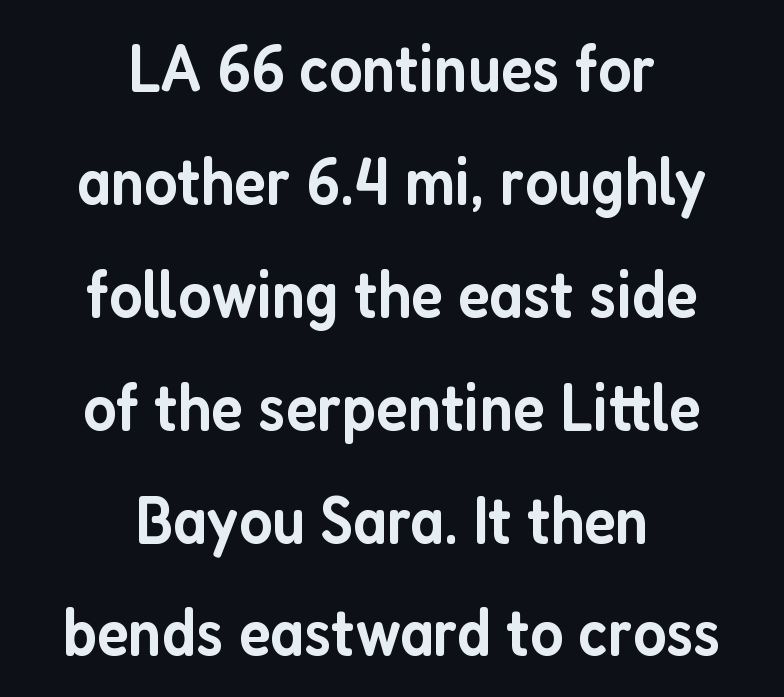
{"serif": "no", "italic": "no", "bold": "semi", "weight": "semibold", "width": "condensed", "stroke_contrast": "low", "x_height": "medium", "monospaced": "no", "underline": "no", "align": "center", "line_spacing": "normal", "line_spacing_ratio": 1.66, "letter_spacing": "normal", "letter_spacing_em": 0.0, "glyph_px": 68}
